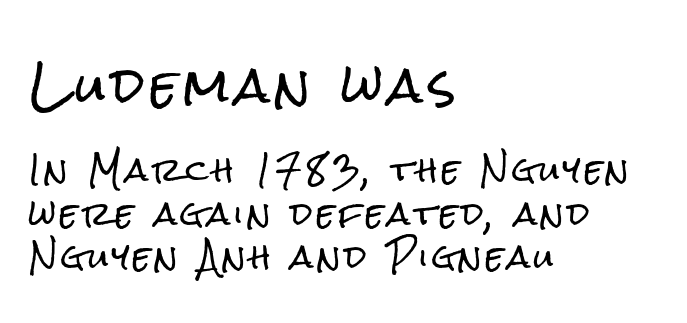
The designer went with a sans here, leaving each stem footless. The initial chunk of copy outweighs the following chunk in type size. Is this a fixed-width face? No — the glyphs have proportional, varying widths. The paragraph has a hard left edge and a soft right edge. Vertical strokes here are truly vertical.
